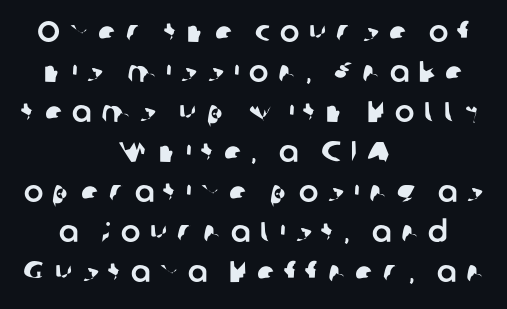
Q: Is the typeface a serif or a sans-serif typeface? A: Sans-serif.
Q: Is the text underlined? A: No.
Q: How is the paragraph aligned? A: Centered.
Q: Is the spacing between letters normal or unusually wide? A: Unusually wide.
Q: Is the spacing between lines tight, normal or loose? A: Normal.
Q: Width (condensed, normal, or wide)? A: Normal.
Q: Stroke contrast? A: Low.
Q: x-height? A: Medium.
Q: Monospaced? A: No.
